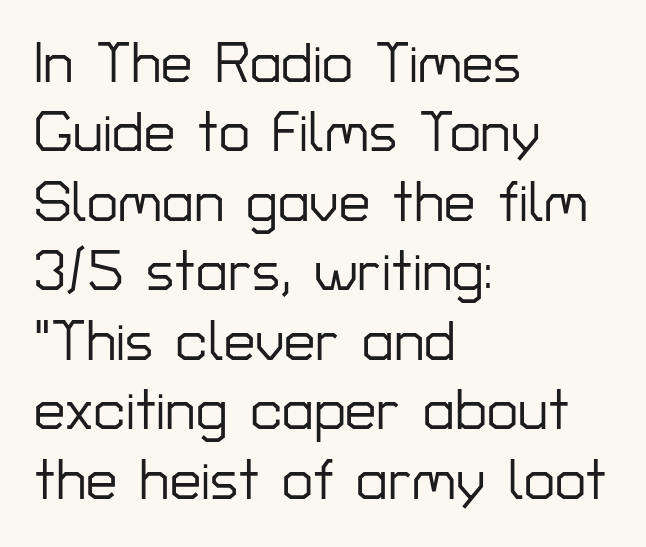
Q: Is the text italic (slanted)? A: No, it is upright.
Q: Is the typeface a serif or a sans-serif typeface? A: Sans-serif.
Q: Is the text underlined? A: No.
Q: How is the paragraph aligned? A: Left-aligned.
Q: Is the spacing between letters normal or unusually wide? A: Normal.
Q: Width (condensed, normal, or wide)? A: Normal.
Q: Stroke contrast? A: Low.
Q: x-height? A: Medium.
Q: Monospaced? A: No.
